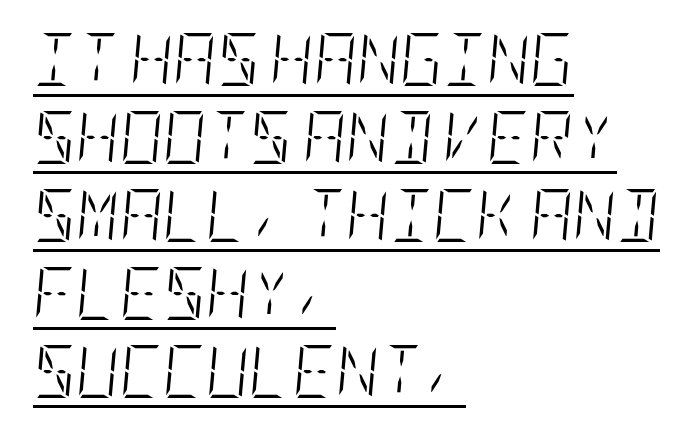
{"italic": "yes", "lean": "right", "slant_degrees": 5, "bold": "no", "weight": "light", "width": "condensed", "stroke_contrast": "low", "x_height": "large", "underline": "yes", "align": "left", "line_spacing": "normal", "line_spacing_ratio": 1.47, "letter_spacing": "normal", "letter_spacing_em": 0.0, "glyph_px": 53}
